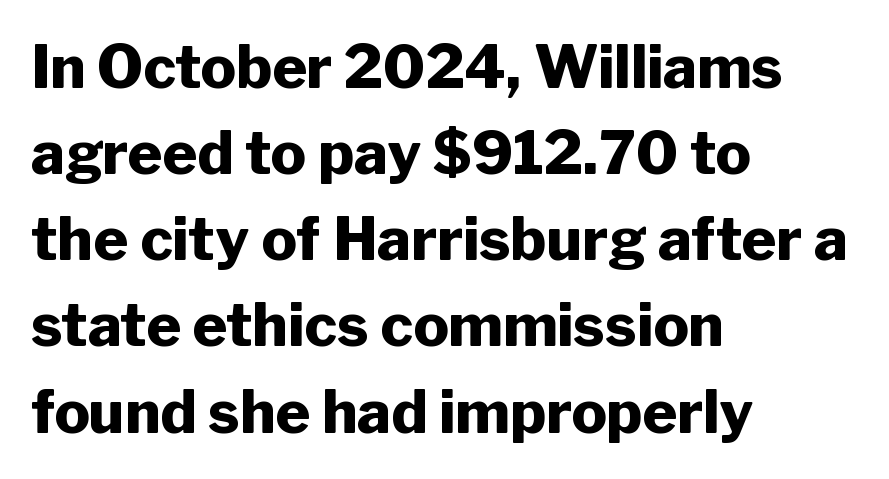
{"serif": "no", "italic": "no", "bold": "yes", "weight": "heavy", "width": "normal", "stroke_contrast": "low", "x_height": "medium", "monospaced": "no", "underline": "no", "align": "left", "line_spacing": "normal", "line_spacing_ratio": 1.46, "letter_spacing": "normal", "letter_spacing_em": 0.0, "glyph_px": 59}
